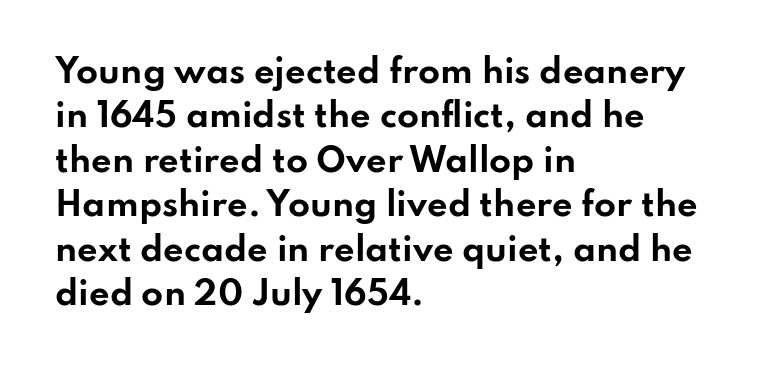
Nothing unusual about the tracking: characters are spaced as the font intends. Heavy, bold letterforms. Quick note: not italic, upright. Looks like regular typesetting: each glyph gets only the width it needs.
